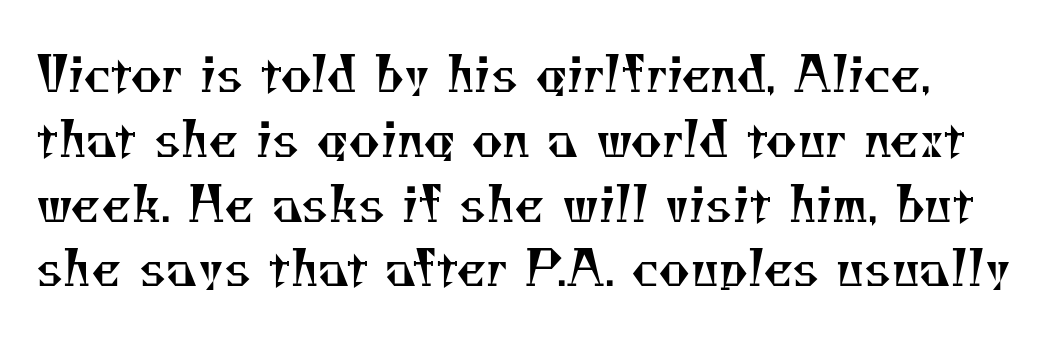
{"serif": "yes", "bold": "no", "weight": "regular", "width": "normal", "stroke_contrast": "medium", "x_height": "small", "monospaced": "no", "underline": "no", "line_spacing": "normal", "line_spacing_ratio": 1.35, "letter_spacing": "normal", "letter_spacing_em": 0.0, "glyph_px": 48}
